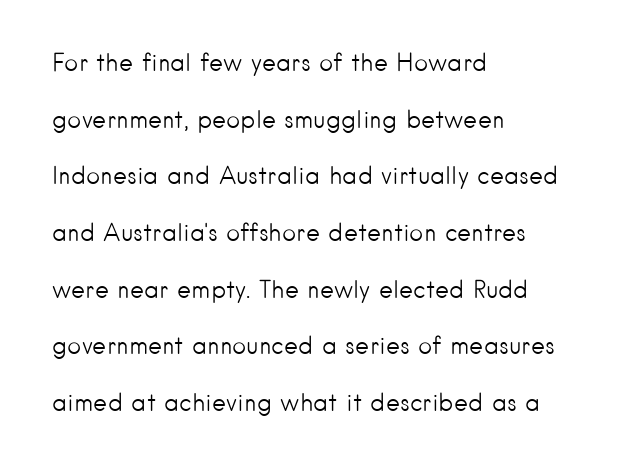
The image shows 24 px text type, upright; set left-aligned, loose line spacing (2.36x), normal letter spacing, not underlined.
